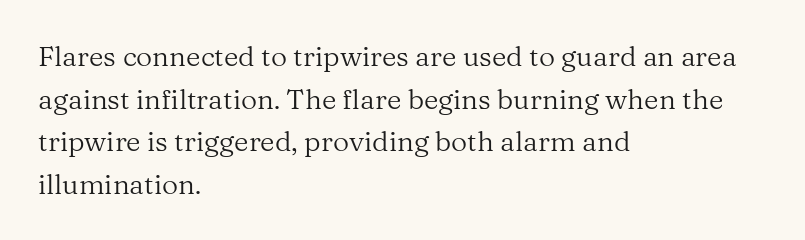
The image shows 28 px regular-weight serif type, upright; set left-aligned, normal line spacing (1.52x), normal letter spacing, not underlined; medium stroke contrast and a medium x-height.
